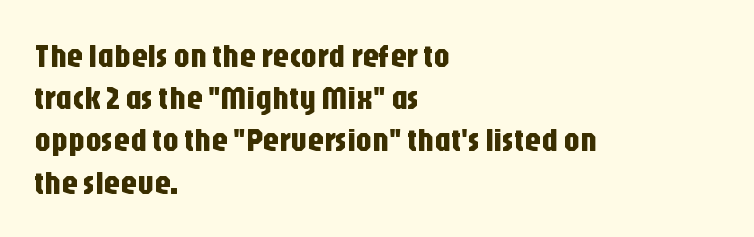
Designer's note — italics off, roman on. The block of text has a typical density, with ordinary space between rows. Horizontal alignment here is leftward, the default for most running prose. The string is rendered with underlining switched off.
